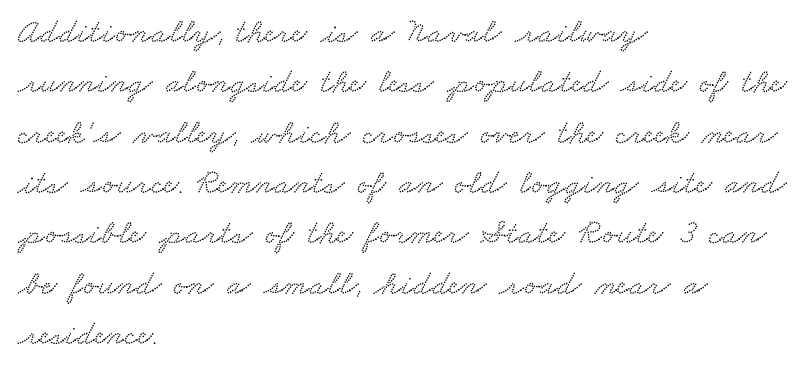
{"serif": "yes", "width": "wide", "stroke_contrast": "low", "x_height": "small", "monospaced": "no", "underline": "no", "align": "left", "line_spacing": "normal", "line_spacing_ratio": 1.48, "letter_spacing": "normal", "letter_spacing_em": 0.0, "glyph_px": 34}
